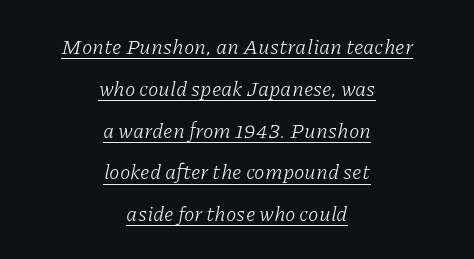
Q: Is the text bold? A: No.
Q: Is the text italic (slanted)? A: Yes, it leans right by about 11 degrees.
Q: Is the text underlined? A: Yes.
Q: How is the paragraph aligned? A: Centered.
Q: Is the spacing between letters normal or unusually wide? A: Normal.
Q: Is the spacing between lines tight, normal or loose? A: Loose.
